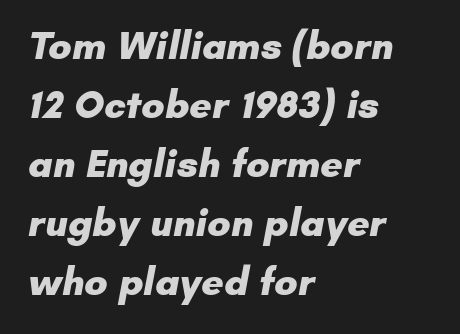
Q: Is the text bold? A: Yes.
Q: Is the typeface a serif or a sans-serif typeface? A: Sans-serif.
Q: Is the text underlined? A: No.
Q: How is the paragraph aligned? A: Left-aligned.
Q: Is the spacing between letters normal or unusually wide? A: Normal.
Q: Is the spacing between lines tight, normal or loose? A: Normal.
Q: Width (condensed, normal, or wide)? A: Normal.
Q: Stroke contrast? A: Low.
Q: x-height? A: Small.
Q: Monospaced? A: No.
